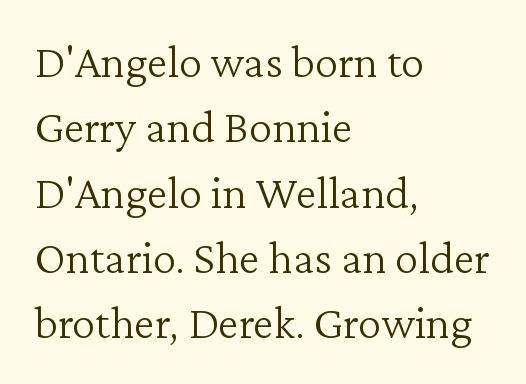
{"serif": "yes", "italic": "no", "bold": "no", "weight": "light", "width": "normal", "stroke_contrast": "low", "x_height": "medium", "monospaced": "no", "underline": "no", "align": "left", "line_spacing": "normal", "line_spacing_ratio": 1.39, "letter_spacing": "normal", "letter_spacing_em": 0.0, "glyph_px": 47}
